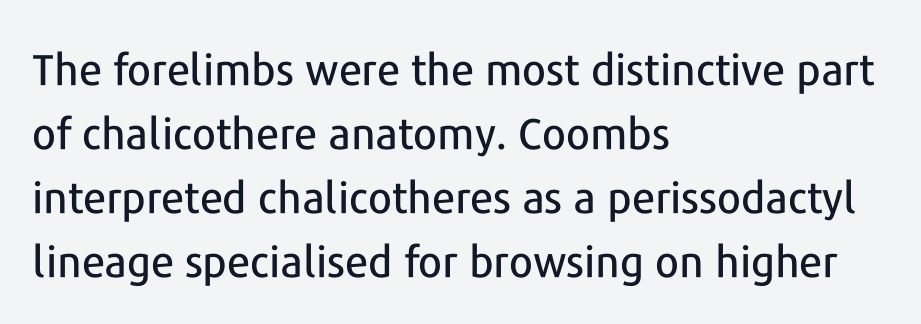
The image shows 43 px sans-serif type, upright; set left-aligned, normal line spacing (1.49x), normal letter spacing, not underlined; low stroke contrast and a medium x-height.
